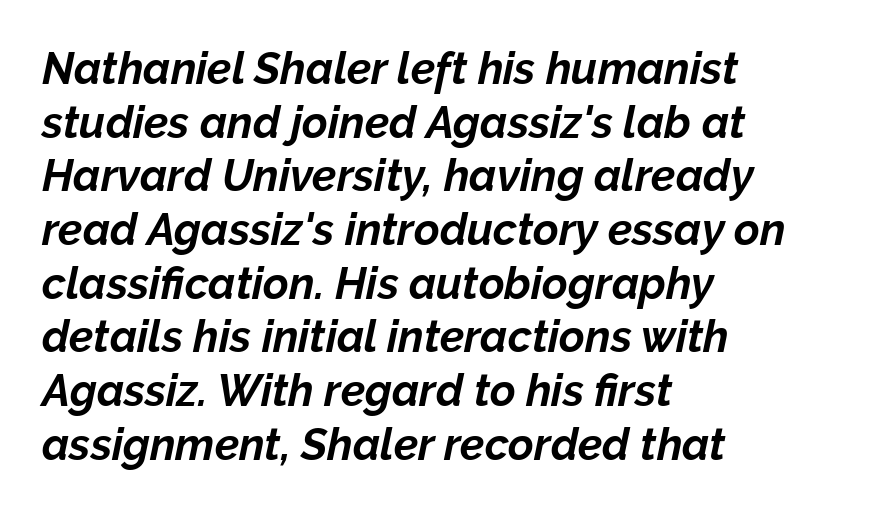
The image shows 44 px bold type, italic (leaning right); set left-aligned, line spacing 1.22x, normal letter spacing, not underlined; low stroke contrast and a medium x-height.
